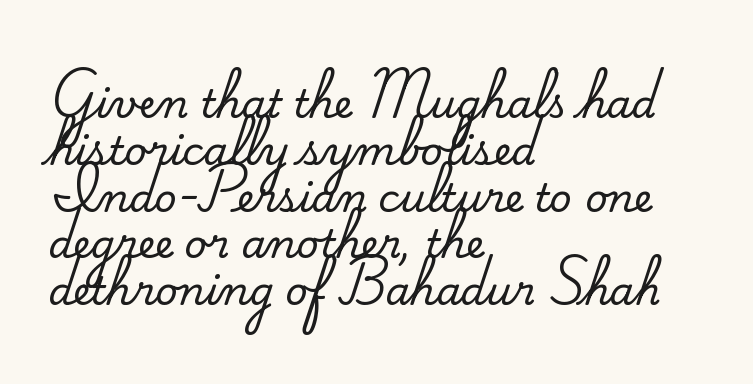
The letters advance in unequal steps, a hallmark of proportional type. Underlining? Definitely not there. The characters display serif detailing at their extremities. There is no visible air inserted between adjacent glyphs. The passage is arranged the way most books set body copy — flush left.
